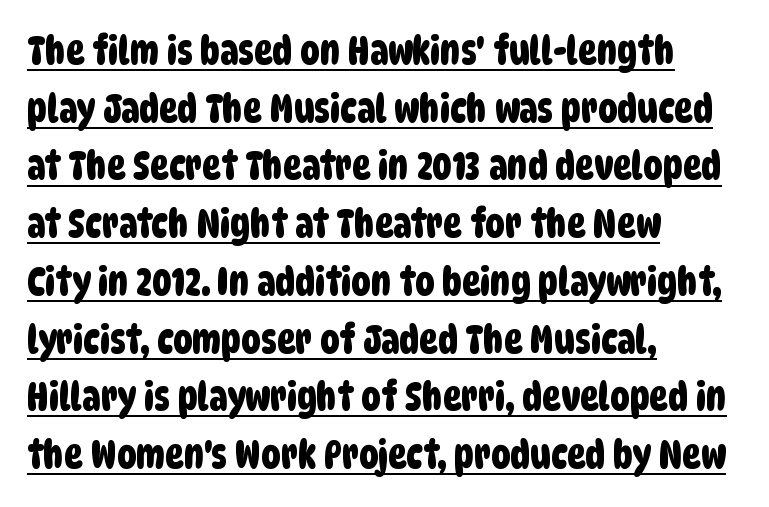
{"serif": "no", "width": "condensed", "stroke_contrast": "low", "x_height": "large", "monospaced": "no", "underline": "yes", "align": "left", "line_spacing": "normal", "line_spacing_ratio": 1.48, "letter_spacing": "normal", "letter_spacing_em": 0.0, "glyph_px": 39}
